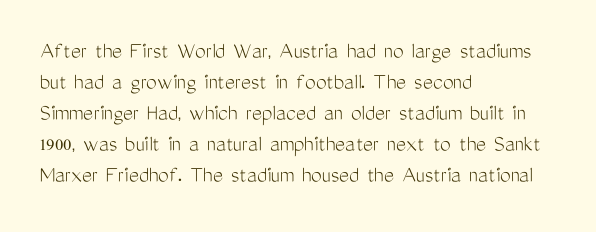
Q: Is the text bold? A: No.
Q: Is the text italic (slanted)? A: No, it is upright.
Q: Is the text underlined? A: No.
Q: How is the paragraph aligned? A: Left-aligned.
Q: Is the spacing between letters normal or unusually wide? A: Normal.
Q: Is the spacing between lines tight, normal or loose? A: Normal.
